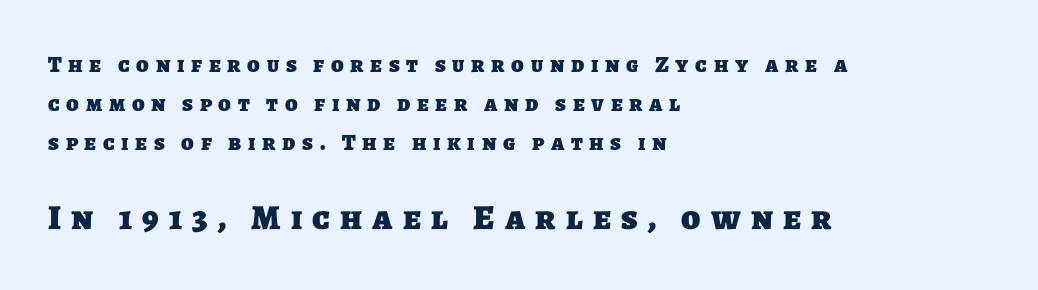
The image shows 35 px heavy sans-serif type; set left-aligned, normal line spacing (1.69x), unusually wide letter spacing (+0.29 em), not underlined; the second (bottom) block is 1.52x larger; low stroke contrast and a large x-height.
